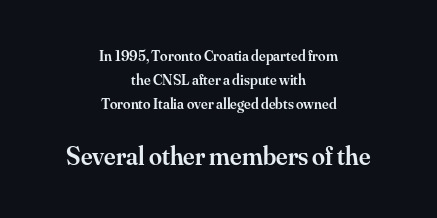
Students, note that the glyphs here touch the page at normal intervals. The emphasis by scale lands on block number two, below. These lines stack symmetrically, like a column narrowing and widening about its center. The lettering stays uniformly vertical, giving the passage a roman look. Underlining? Definitely not there.
